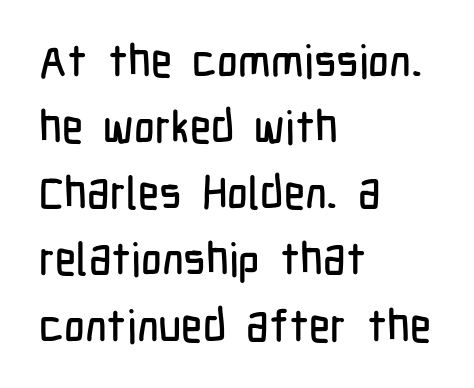
{"serif": "no", "italic": "no", "width": "condensed", "stroke_contrast": "low", "x_height": "medium", "monospaced": "no", "underline": "no", "align": "left", "line_spacing": "normal", "line_spacing_ratio": 1.47, "letter_spacing": "normal", "letter_spacing_em": 0.0, "glyph_px": 45}
